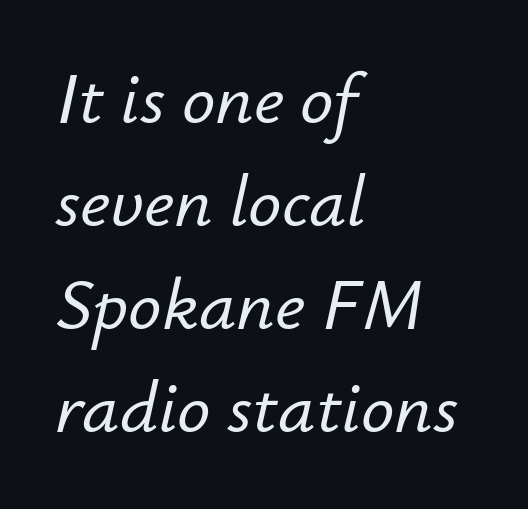
Looks like regular typesetting: each glyph gets only the width it needs. Reading down the block, your eye returns to a fixed left position each line. Words float on clear page, feet unadorned. The glyphs look as if they've been sheared to an angle. Rows of type keep a routine distance in the vertical direction.
